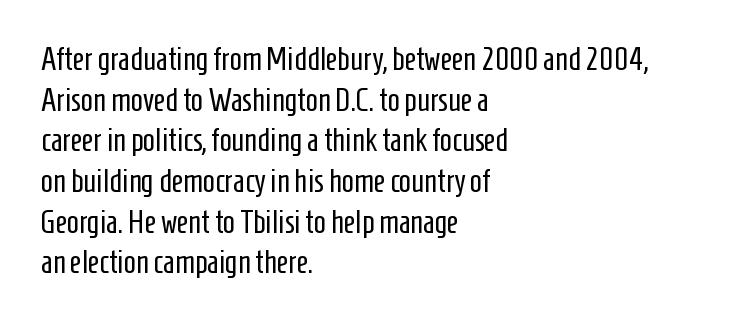
Q: Is the text bold? A: No.
Q: Is the text italic (slanted)? A: No, it is upright.
Q: Is the typeface a serif or a sans-serif typeface? A: Sans-serif.
Q: Is the text underlined? A: No.
Q: How is the paragraph aligned? A: Left-aligned.
Q: Is the spacing between letters normal or unusually wide? A: Normal.
Q: Is the spacing between lines tight, normal or loose? A: Normal.
Q: Width (condensed, normal, or wide)? A: Condensed.
Q: Stroke contrast? A: Low.
Q: x-height? A: Medium.
Q: Monospaced? A: No.
